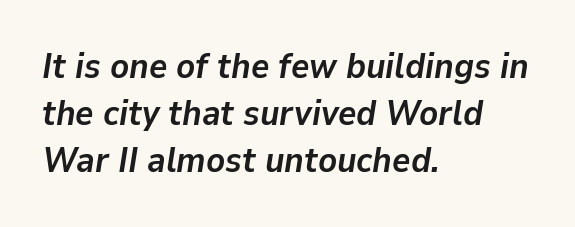
Horizontal alignment here is leftward, the default for most running prose. Horizontal bands of white between lines are of average thickness. Any mark beneath the type? The region is blank. You could not count columns in this text — the font is proportionally spaced.
